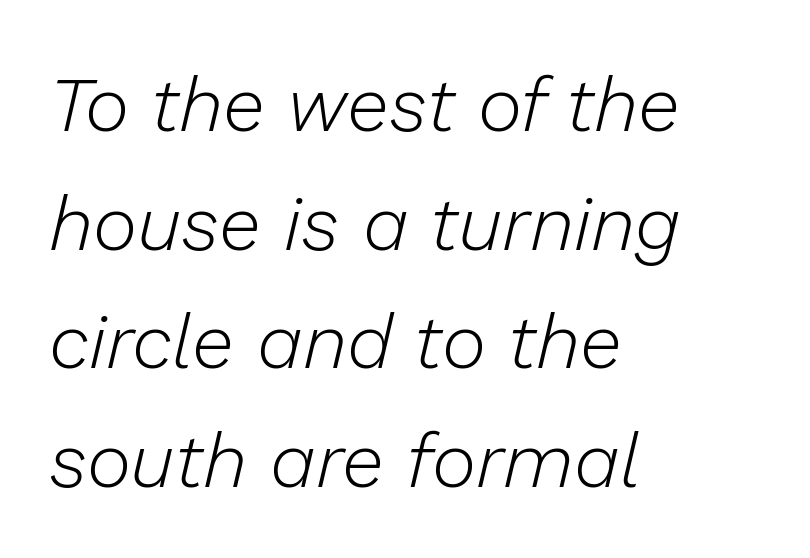
{"italic": "yes", "lean": "right", "slant_degrees": 13, "bold": "no", "weight": "light", "width": "normal", "stroke_contrast": "low", "x_height": "medium", "monospaced": "no", "underline": "no", "align": "left", "line_spacing": "normal", "line_spacing_ratio": 1.56, "letter_spacing": "normal", "letter_spacing_em": 0.0, "glyph_px": 76}
